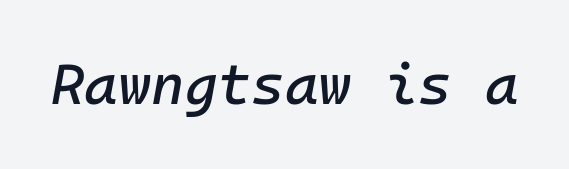
How are the letters spaced? Ordinarily, with no added tracking. The zone under the glyphs is completely vacant. Quick note: italic. Note the uniform advance width — an 'i' takes as much space as an 'm'.
